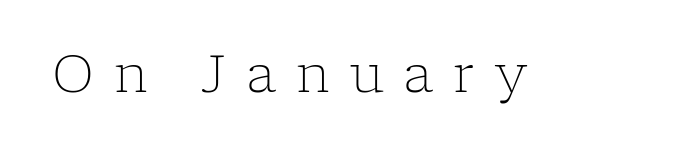
Quick note: not italic, upright. Each letter's strokes conclude with small projecting serifs. Letter spacing: wide. The font sits on the lighter half of the weight spectrum, regular included. The specimen omits any rule beneath the text block's lines. Note the varied advance widths — an 'i' is clearly narrower than an 'm'.
